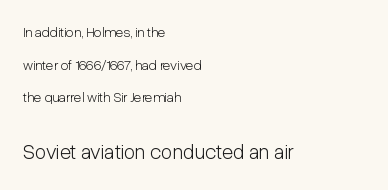
The image shows 21 px text type, upright; set left-aligned, loose line spacing (2.33x), normal letter spacing, not underlined; the second (bottom) block is 1.5x larger.
